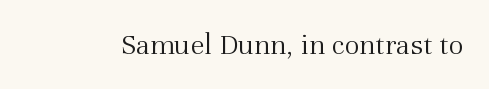
Default kerning and tracking; the words read as compact shapes. The area under the type is left untouched. The specimen reads as upright at a glance. Ink coverage per letter is moderate at most.
